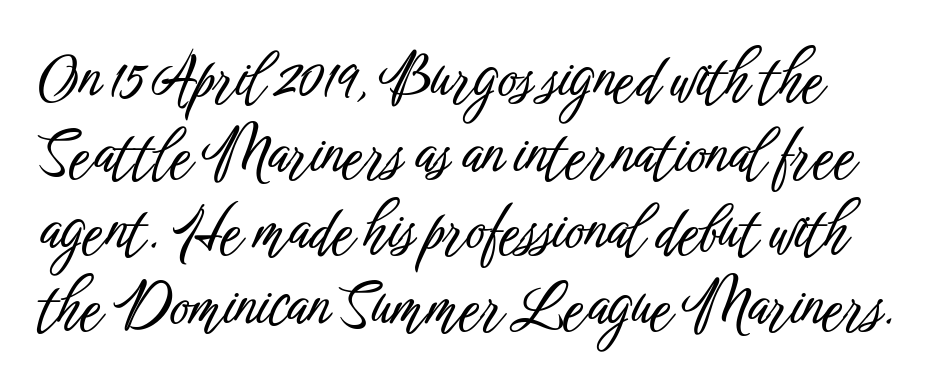
{"serif": "no", "width": "condensed", "stroke_contrast": "low", "x_height": "medium", "monospaced": "no", "underline": "no", "line_spacing": "normal", "line_spacing_ratio": 1.29, "letter_spacing": "normal", "letter_spacing_em": 0.0, "glyph_px": 59}
